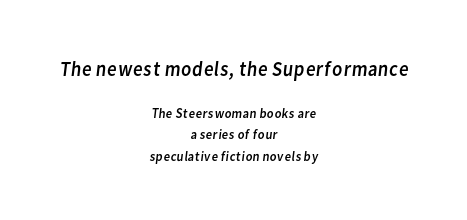
Anything drawn beneath the words? Only blank space. How are the letters spaced? Ordinarily, with no added tracking. Which of the two is more prominent by size? The first, at the top. Think standard paragraph weight, or any step lighter than that. Each new line begins a customary step beneath the previous one.
